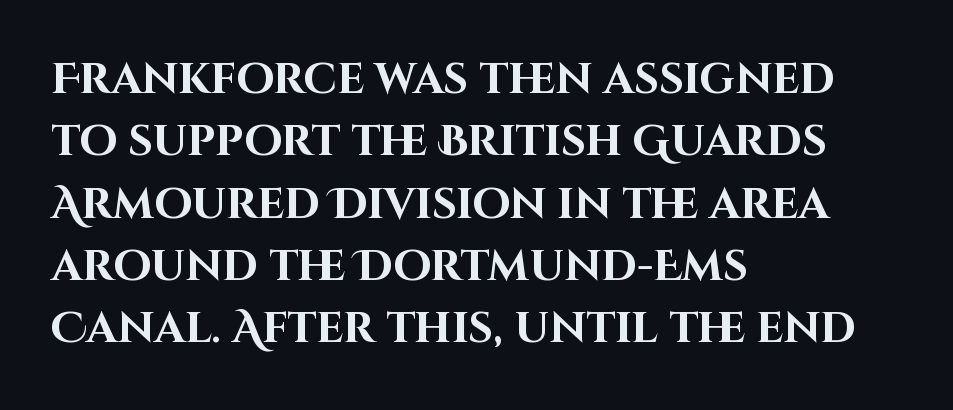
Q: Is the text bold? A: Yes.
Q: Is the text italic (slanted)? A: No, it is upright.
Q: Is the typeface a serif or a sans-serif typeface? A: Sans-serif.
Q: Is the text underlined? A: No.
Q: How is the paragraph aligned? A: Left-aligned.
Q: Is the spacing between letters normal or unusually wide? A: Normal.
Q: Is the spacing between lines tight, normal or loose? A: Normal.
Q: Width (condensed, normal, or wide)? A: Normal.
Q: Stroke contrast? A: High.
Q: x-height? A: Large.
Q: Monospaced? A: No.
